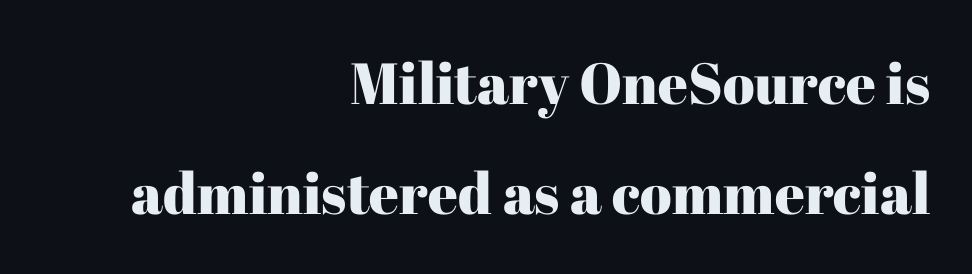
Q: Is the text italic (slanted)? A: No, it is upright.
Q: Is the typeface a serif or a sans-serif typeface? A: Serif.
Q: Is the text underlined? A: No.
Q: How is the paragraph aligned? A: Right-aligned.
Q: Is the spacing between letters normal or unusually wide? A: Normal.
Q: Is the spacing between lines tight, normal or loose? A: Loose.
Q: Width (condensed, normal, or wide)? A: Normal.
Q: Stroke contrast? A: High.
Q: x-height? A: Medium.
Q: Monospaced? A: No.
